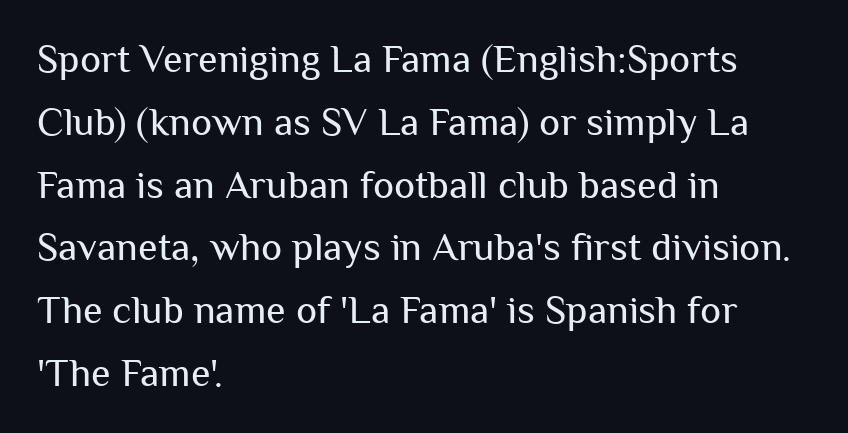
{"serif": "no", "italic": "no", "bold": "no", "weight": "regular", "width": "normal", "stroke_contrast": "medium", "x_height": "medium", "monospaced": "no", "underline": "no", "align": "left", "line_spacing": "normal", "line_spacing_ratio": 1.57, "letter_spacing": "normal", "letter_spacing_em": 0.0, "glyph_px": 40}
